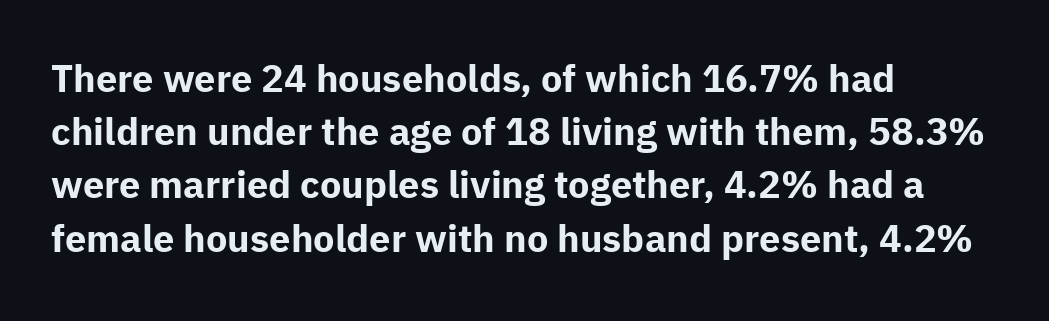
The image shows 38 px bold sans-serif type, upright; set left-aligned, normal line spacing (1.4x), normal letter spacing, not underlined; low stroke contrast and a medium x-height.
